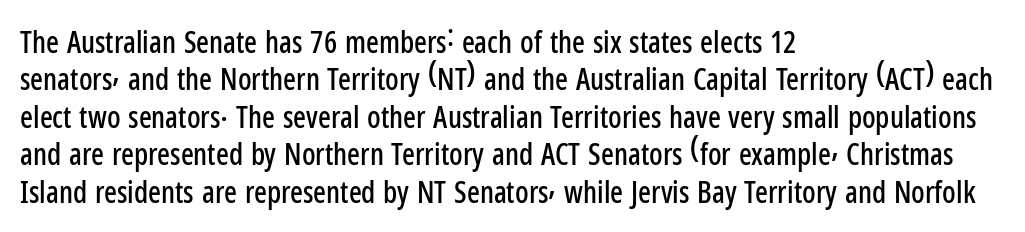
The image shows 30 px condensed sans-serif type, upright; set left-aligned, normal line spacing (1.25x), normal letter spacing, not underlined; low stroke contrast and a medium x-height.
